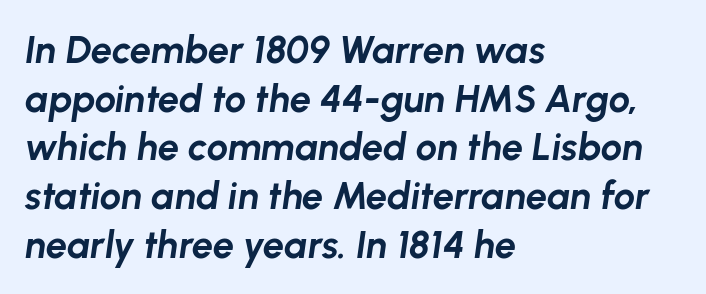
{"italic": "yes", "lean": "right", "slant_degrees": 8, "bold": "yes", "weight": "bold", "width": "normal", "stroke_contrast": "low", "x_height": "medium", "monospaced": "no", "underline": "no", "align": "left", "line_spacing": "normal", "line_spacing_ratio": 1.28, "letter_spacing": "normal", "letter_spacing_em": 0.0, "glyph_px": 38}
